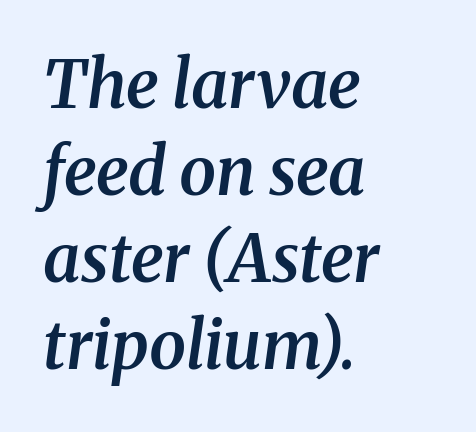
Layout note: lines flush left. Would a proofreader flag this as italicized? Yes. Bare-footed words on every line. A somewhat darkened texture: the type is semibold rather than bold.
